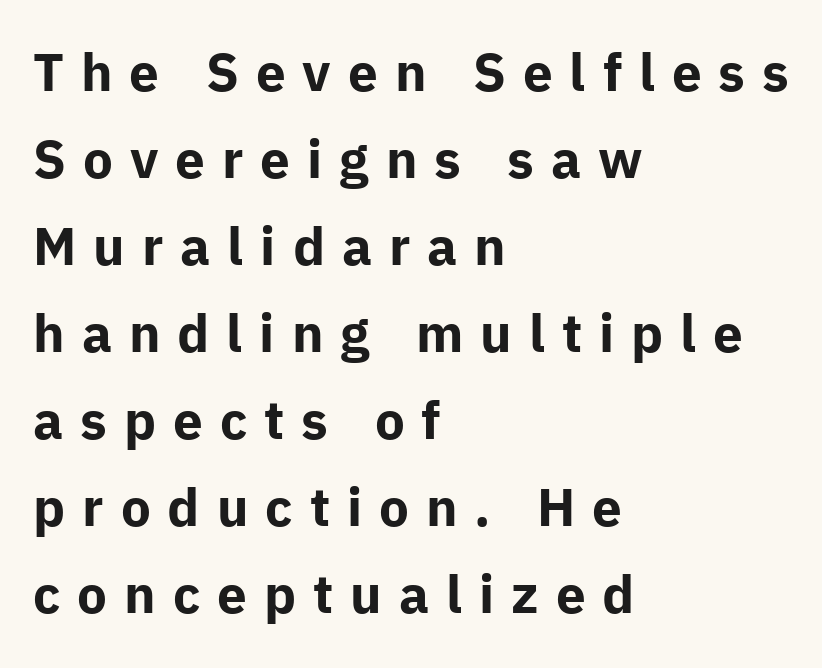
Thick stems and heavy bowls — unmistakably bold. The face used here is proportionally spaced, like ordinary book or web type. Each line starts at the same left margin while the right side varies. Regarding serifs, this sample does without them. A clean baseline with only descenders dipping below it. The passage shown stacks its lines at a standard gap.
